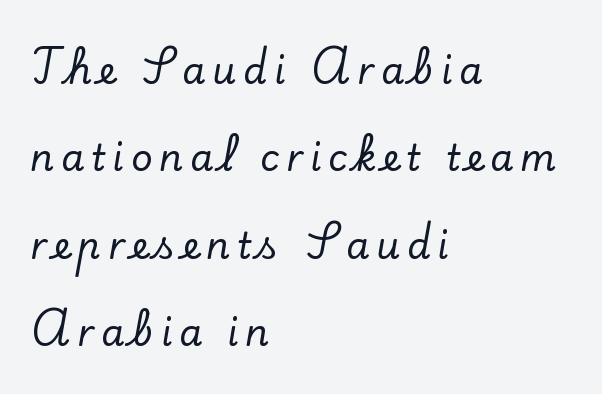
{"serif": "yes", "width": "normal", "stroke_contrast": "low", "x_height": "small", "monospaced": "no", "underline": "no", "align": "left", "line_spacing": "loose", "line_spacing_ratio": 2.36, "glyph_px": 37}
